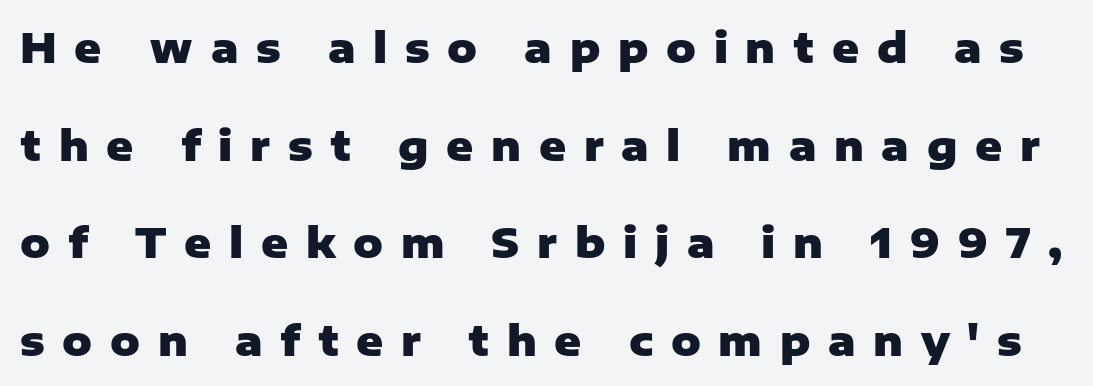
The image shows 41 px heavy sans-serif type, upright; set loose line spacing (2.38x), unusually wide letter spacing (+0.43 em), not underlined; low stroke contrast and a medium x-height.
